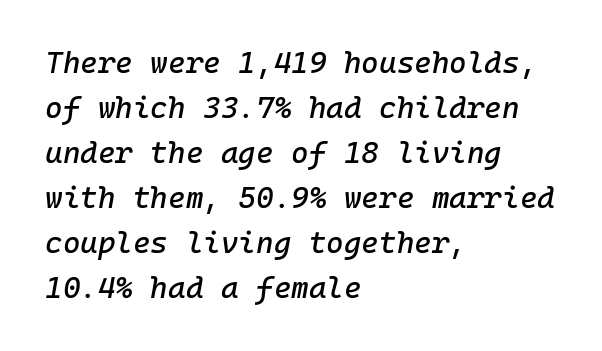
The image shows 30 px text type, italic (leaning right), monospaced; set left-aligned, normal line spacing (1.5x), normal letter spacing, not underlined; low stroke contrast and a medium x-height.
